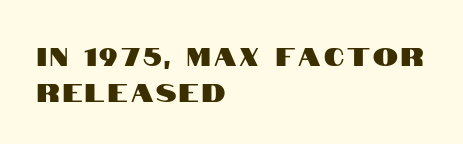
{"italic": "no", "underline": "no", "align": "left", "line_spacing": "normal", "line_spacing_ratio": 1.45, "glyph_px": 25}
